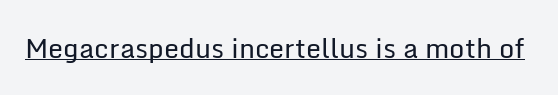
{"italic": "no", "bold": "no", "underline": "yes", "letter_spacing": "normal", "letter_spacing_em": 0.0, "glyph_px": 27}
